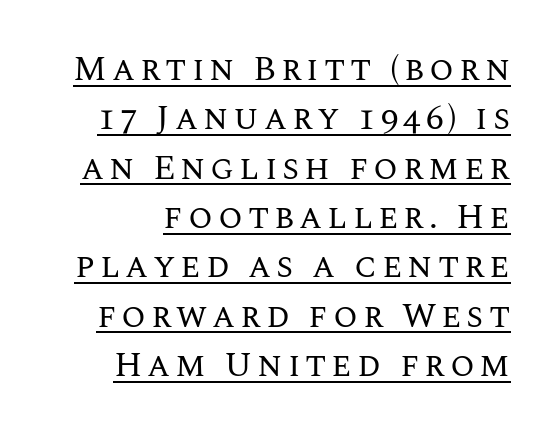
{"italic": "no", "bold": "no", "weight": "regular", "width": "normal", "stroke_contrast": "medium", "x_height": "large", "monospaced": "no", "underline": "yes", "align": "right", "line_spacing": "normal", "line_spacing_ratio": 1.41, "glyph_px": 35}
